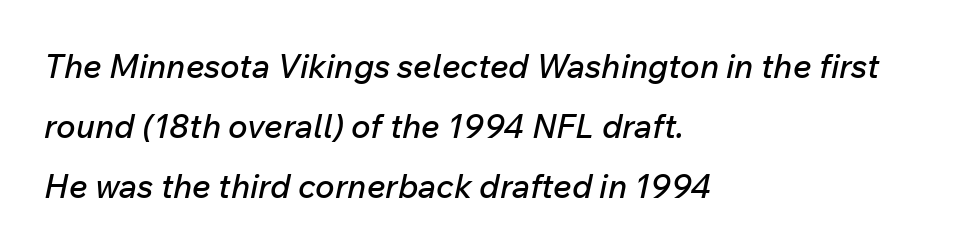
The image shows 33 px text type, italic (leaning right); set left-aligned, line spacing 1.82x, normal letter spacing, not underlined; low stroke contrast and a medium x-height.
